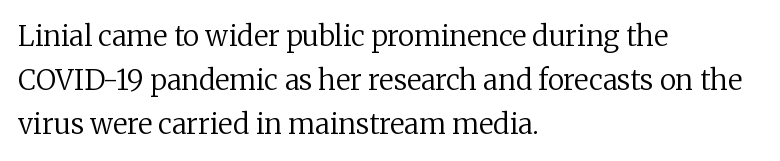
The image shows 28 px regular-weight serif type, upright; set left-aligned, normal line spacing (1.58x), normal letter spacing, not underlined; low stroke contrast and a medium x-height.
